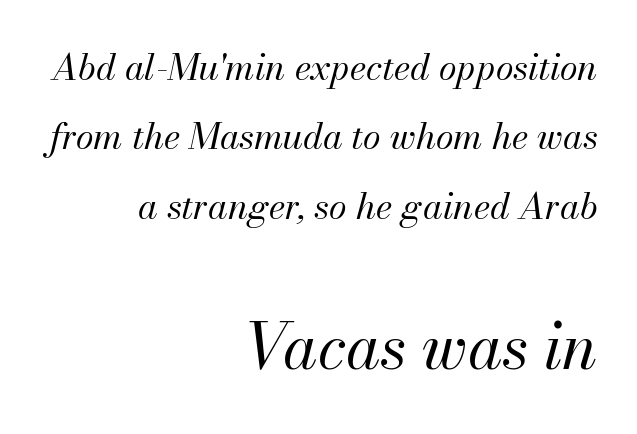
Q: Is the text bold? A: No.
Q: Is the text italic (slanted)? A: Yes, it leans right by about 13 degrees.
Q: Is the text underlined? A: No.
Q: How is the paragraph aligned? A: Right-aligned.
Q: Is the spacing between letters normal or unusually wide? A: Normal.
Q: Is the spacing between lines tight, normal or loose? A: Loose.
Q: Which block of text is set in a larger size, the first (top) or the second (bottom)? A: The second (bottom) one.
Q: Width (condensed, normal, or wide)? A: Normal.
Q: Stroke contrast? A: Medium.
Q: x-height? A: Small.
Q: Monospaced? A: No.
